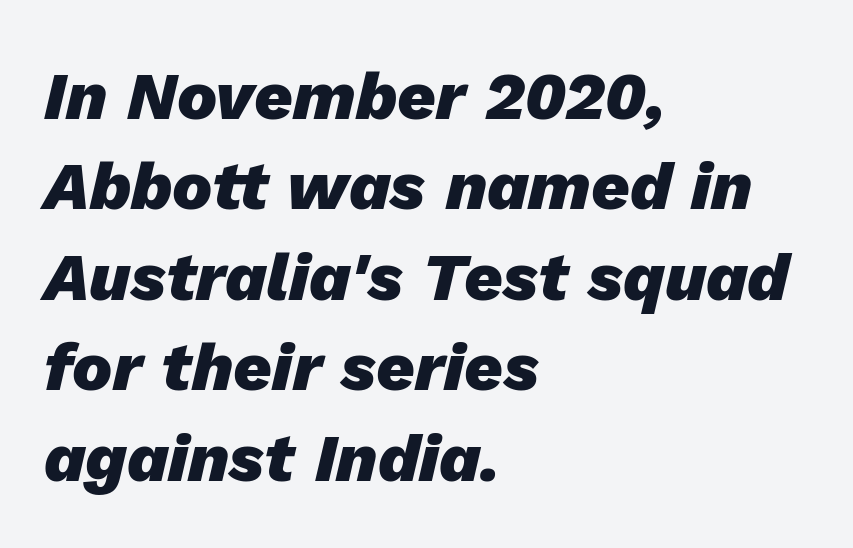
{"italic": "yes", "lean": "right", "slant_degrees": 13, "bold": "yes", "weight": "heavy", "width": "normal", "stroke_contrast": "low", "x_height": "medium", "monospaced": "no", "underline": "no", "align": "left", "line_spacing": "normal", "line_spacing_ratio": 1.35, "letter_spacing": "normal", "letter_spacing_em": 0.0, "glyph_px": 67}
